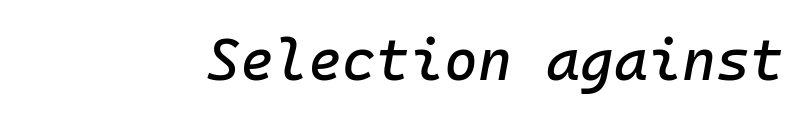
Q: Is the text italic (slanted)? A: Yes, it leans right by about 10 degrees.
Q: Is the text underlined? A: No.
Q: Is the spacing between letters normal or unusually wide? A: Normal.
Q: Width (condensed, normal, or wide)? A: Normal.
Q: Stroke contrast? A: Low.
Q: x-height? A: Medium.
Q: Monospaced? A: Yes.
